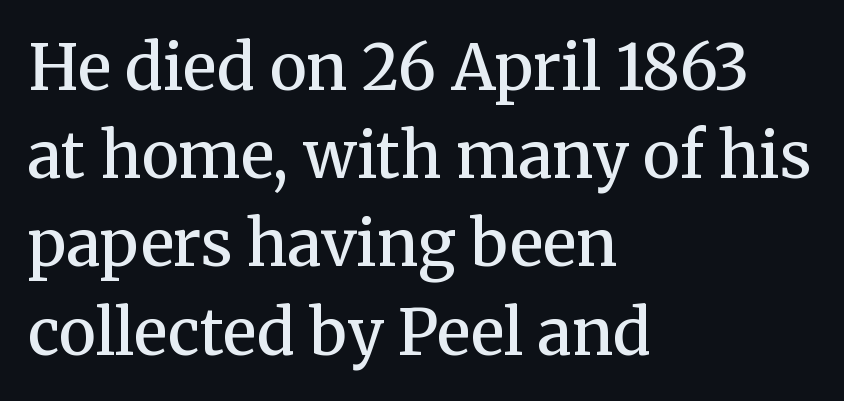
The image shows 63 px semibold serif type, upright; set left-aligned, normal line spacing (1.4x), normal letter spacing, not underlined; medium stroke contrast and a medium x-height.
